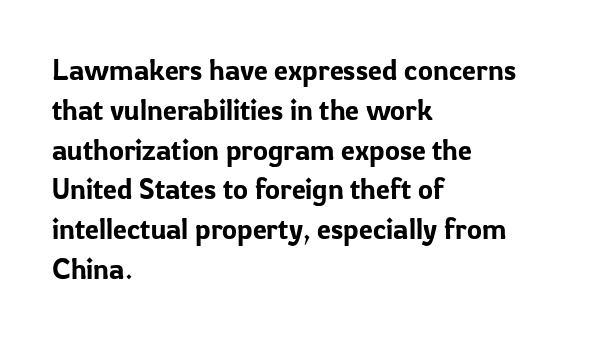
The image shows 28 px sans-serif type, upright; set left-aligned, normal line spacing (1.42x), normal letter spacing, not underlined; low stroke contrast and a medium x-height.
